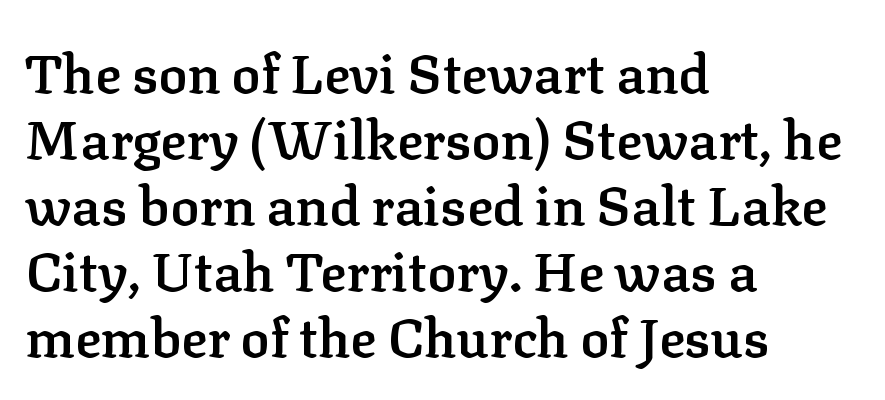
The image shows 54 px semibold serif type, upright; set left-aligned, line spacing 1.22x, normal letter spacing, not underlined; low stroke contrast and a medium x-height.
